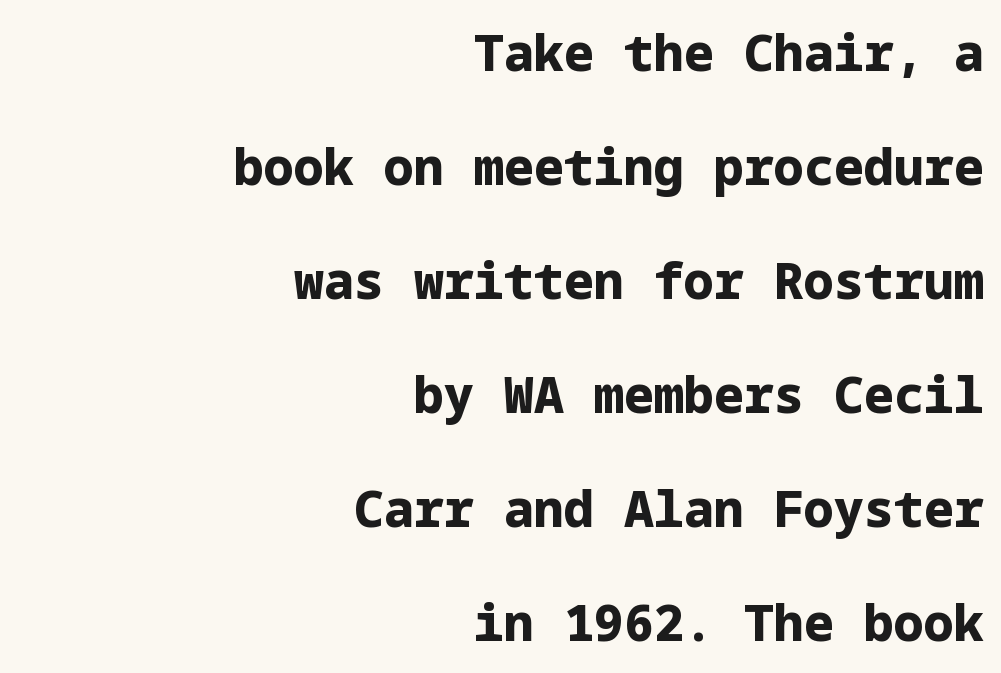
Q: Is the text bold? A: Yes.
Q: Is the text italic (slanted)? A: No, it is upright.
Q: Is the typeface a serif or a sans-serif typeface? A: Sans-serif.
Q: Is the text underlined? A: No.
Q: How is the paragraph aligned? A: Right-aligned.
Q: Is the spacing between letters normal or unusually wide? A: Normal.
Q: Is the spacing between lines tight, normal or loose? A: Loose.
Q: Width (condensed, normal, or wide)? A: Normal.
Q: Stroke contrast? A: Low.
Q: x-height? A: Medium.
